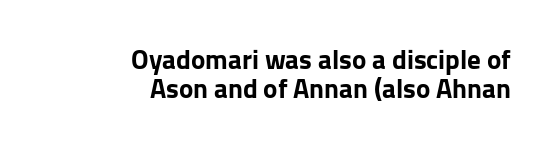
The image shows 27 px bold type, upright; set right-aligned, tight line spacing (1.07x), normal letter spacing, not underlined.
